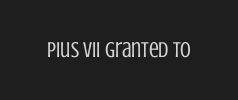
{"italic": "no", "bold": "no", "underline": "no", "letter_spacing": "normal", "letter_spacing_em": 0.0, "glyph_px": 22}
